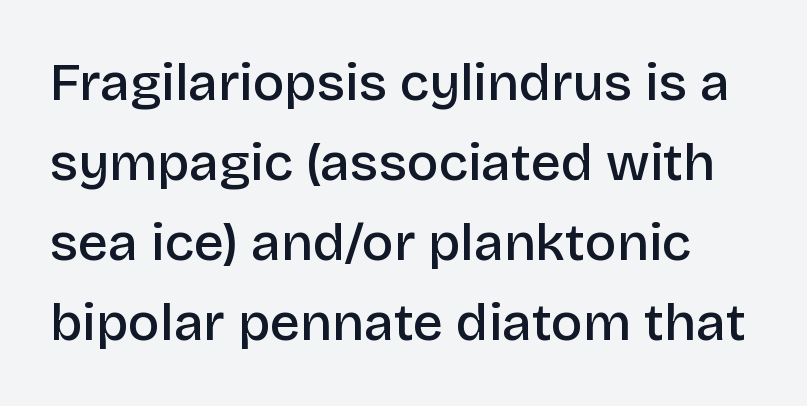
Q: Is the text bold? A: Semi-bold.
Q: Is the text italic (slanted)? A: No, it is upright.
Q: Is the typeface a serif or a sans-serif typeface? A: Sans-serif.
Q: Is the text underlined? A: No.
Q: Is the spacing between letters normal or unusually wide? A: Normal.
Q: Is the spacing between lines tight, normal or loose? A: Normal.
Q: Width (condensed, normal, or wide)? A: Normal.
Q: Stroke contrast? A: Low.
Q: x-height? A: Large.
Q: Monospaced? A: No.
